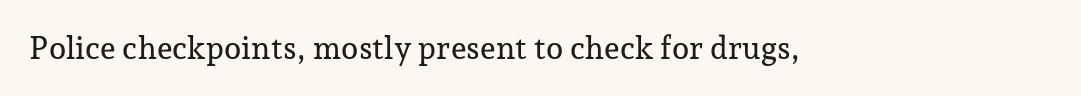
Q: Is the text italic (slanted)? A: No, it is upright.
Q: Is the typeface a serif or a sans-serif typeface? A: Serif.
Q: Is the text underlined? A: No.
Q: Is the spacing between letters normal or unusually wide? A: Normal.
Q: Width (condensed, normal, or wide)? A: Normal.
Q: Stroke contrast? A: Low.
Q: x-height? A: Medium.
Q: Monospaced? A: No.
